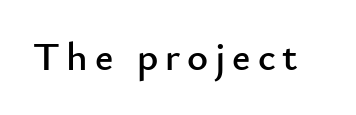
{"serif": "no", "italic": "no", "width": "normal", "stroke_contrast": "low", "x_height": "small", "monospaced": "no", "underline": "no", "glyph_px": 40}
